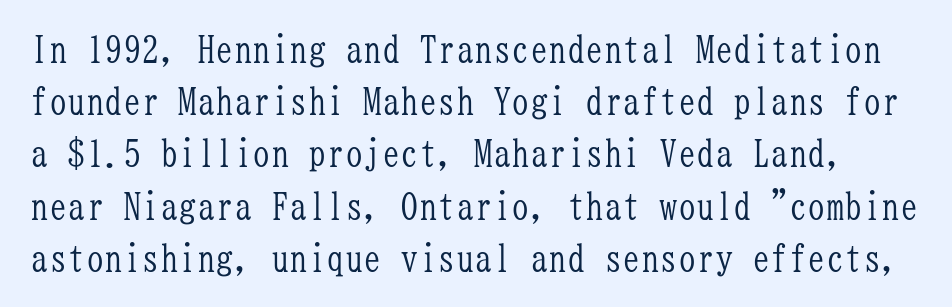
The image shows 37 px light, condensed serif type, upright, monospaced; set normal line spacing (1.41x), normal letter spacing, not underlined; low stroke contrast and a medium x-height.
